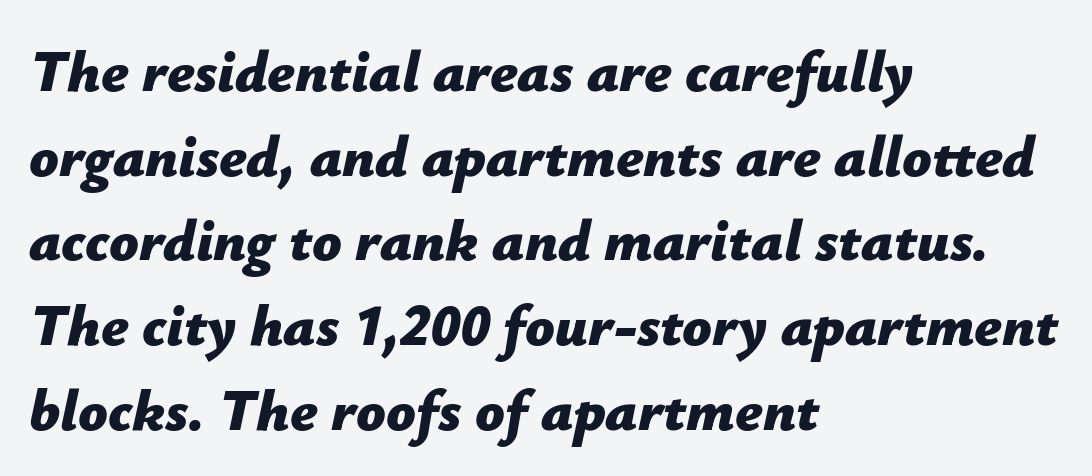
{"italic": "yes", "lean": "right", "slant_degrees": 12, "bold": "yes", "weight": "bold", "width": "normal", "stroke_contrast": "low", "x_height": "medium", "monospaced": "no", "underline": "no", "align": "left", "line_spacing": "normal", "line_spacing_ratio": 1.46, "letter_spacing": "normal", "letter_spacing_em": 0.0, "glyph_px": 58}
